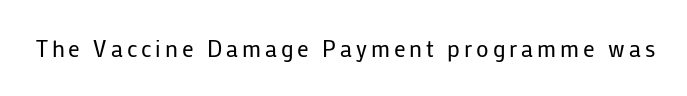
The image shows 23 px text type, upright; set not underlined.
